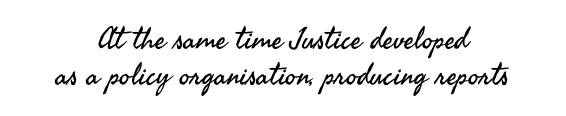
The image shows 30 px regular-weight sans-serif type; set line spacing 1.19x, normal letter spacing, not underlined; medium stroke contrast and a small x-height.
